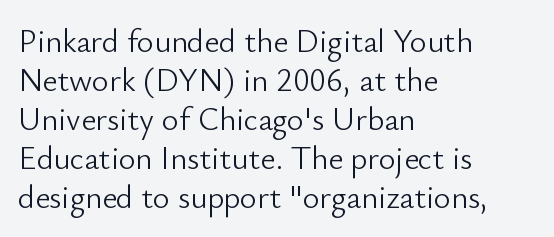
The image shows 32 px light sans-serif type, upright; set left-aligned, line spacing 1.22x, normal letter spacing, not underlined; low stroke contrast and a small x-height.
